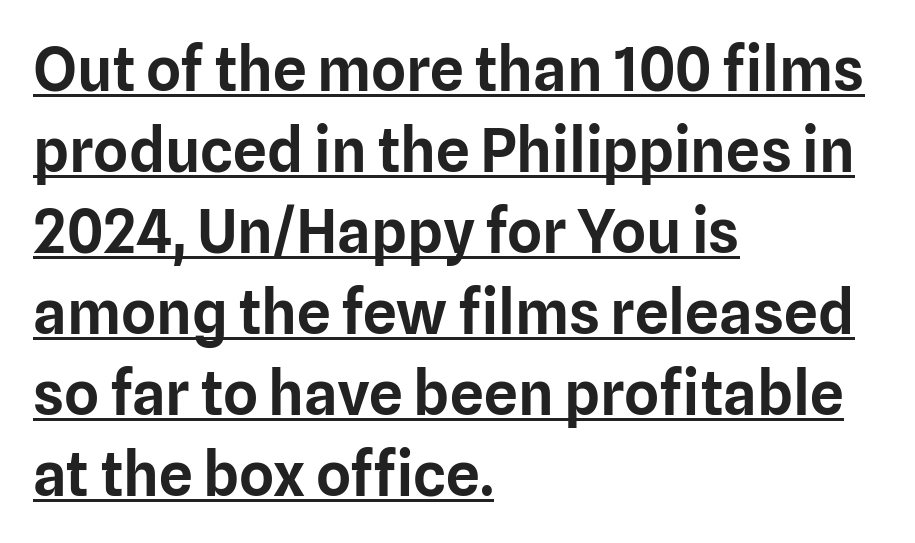
Q: Is the text italic (slanted)? A: No, it is upright.
Q: Is the typeface a serif or a sans-serif typeface? A: Sans-serif.
Q: Is the text underlined? A: Yes.
Q: How is the paragraph aligned? A: Left-aligned.
Q: Is the spacing between letters normal or unusually wide? A: Normal.
Q: Is the spacing between lines tight, normal or loose? A: Normal.
Q: Width (condensed, normal, or wide)? A: Normal.
Q: Stroke contrast? A: Low.
Q: x-height? A: Medium.
Q: Monospaced? A: No.
